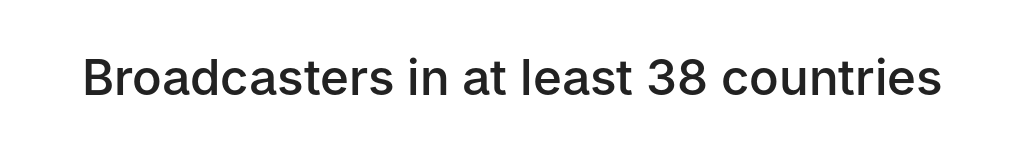
Q: Is the text bold? A: Semi-bold.
Q: Is the text italic (slanted)? A: No, it is upright.
Q: Is the typeface a serif or a sans-serif typeface? A: Sans-serif.
Q: Is the text underlined? A: No.
Q: Is the spacing between letters normal or unusually wide? A: Normal.
Q: Width (condensed, normal, or wide)? A: Normal.
Q: Stroke contrast? A: Low.
Q: x-height? A: Medium.
Q: Monospaced? A: No.
